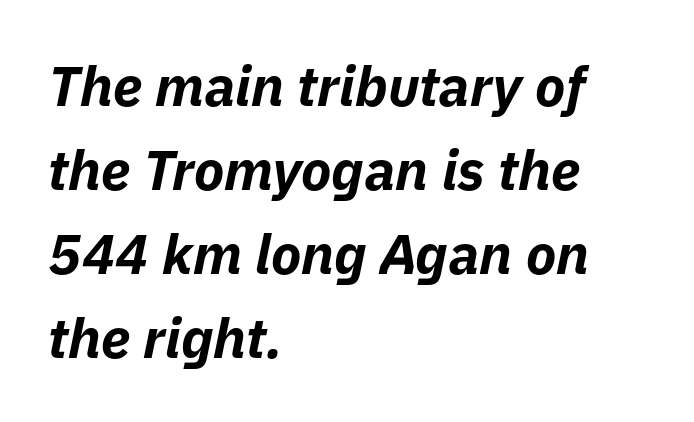
Q: Is the text bold? A: Yes.
Q: Is the text italic (slanted)? A: Yes, it leans right by about 11 degrees.
Q: Is the text underlined? A: No.
Q: How is the paragraph aligned? A: Left-aligned.
Q: Is the spacing between letters normal or unusually wide? A: Normal.
Q: Is the spacing between lines tight, normal or loose? A: Normal.
Q: Width (condensed, normal, or wide)? A: Normal.
Q: Stroke contrast? A: Low.
Q: x-height? A: Medium.
Q: Monospaced? A: No.
